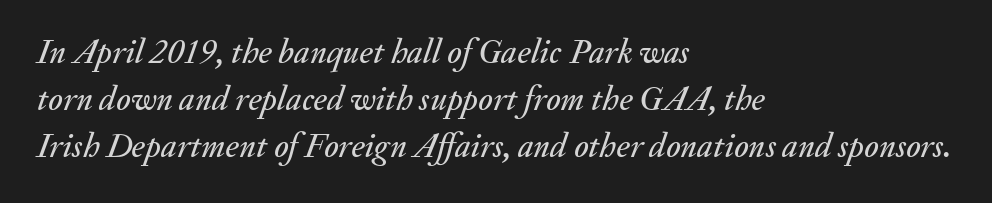
How would I describe the line gaps? Plain and ordinary. The passage is arranged the way most books set body copy — flush left. Lines of text with bare space underneath. Each letter keeps its own natural width here, so spacing adapts to shape.
